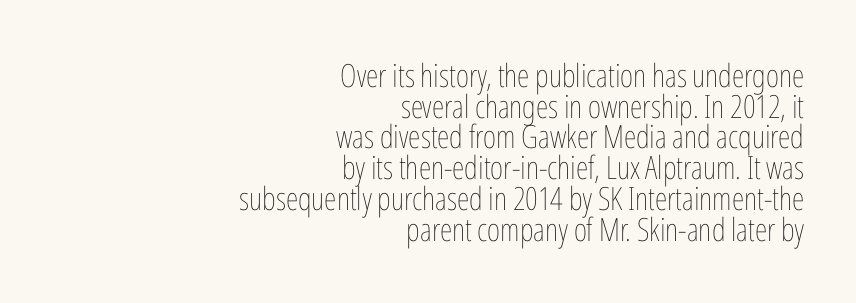
{"italic": "no", "bold": "no", "weight": "thin", "width": "condensed", "stroke_contrast": "low", "x_height": "medium", "monospaced": "no", "underline": "no", "align": "right", "line_spacing": "tight", "line_spacing_ratio": 0.96, "letter_spacing": "normal", "letter_spacing_em": 0.0, "glyph_px": 32}
